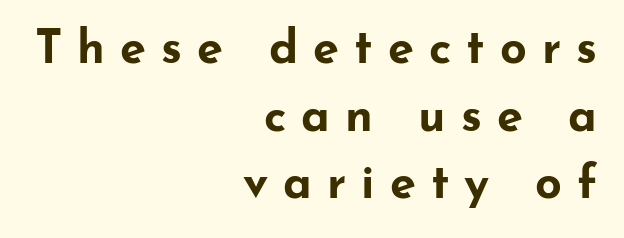
The image shows 47 px bold, wide sans-serif type, upright; set right-aligned, normal line spacing (1.44x), unusually wide letter spacing (+0.32 em), not underlined; low stroke contrast and a small x-height.
